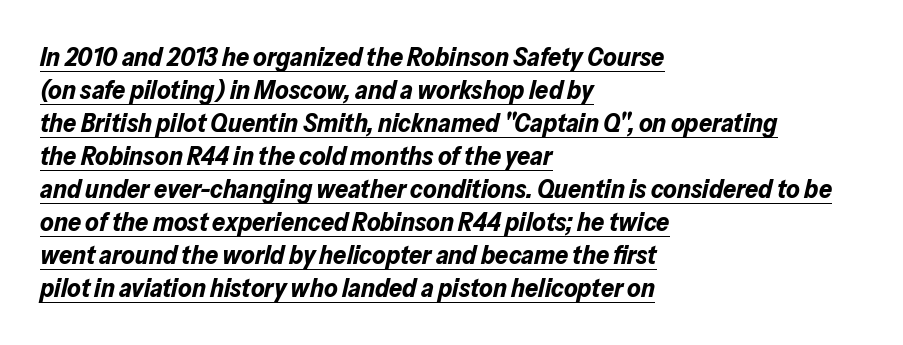
Caption: lettering with a line underneath. Slant detected: the letters are inclined. Letter spacing: default. Heavy-handed strokes throughout: this text is bold. The paragraph shown leans on its left margin. Baseline-to-baseline distance is the conventional proportion of letter height.
